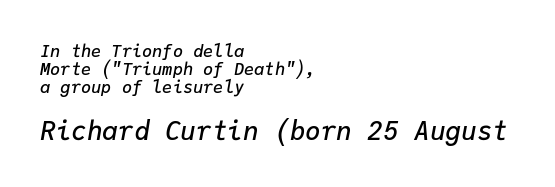
Q: Is the text bold? A: Semi-bold.
Q: Is the text italic (slanted)? A: Yes, it leans right by about 9 degrees.
Q: Is the text underlined? A: No.
Q: How is the paragraph aligned? A: Left-aligned.
Q: Is the spacing between letters normal or unusually wide? A: Normal.
Q: Is the spacing between lines tight, normal or loose? A: Tight.
Q: Which block of text is set in a larger size, the first (top) or the second (bottom)? A: The second (bottom) one.
